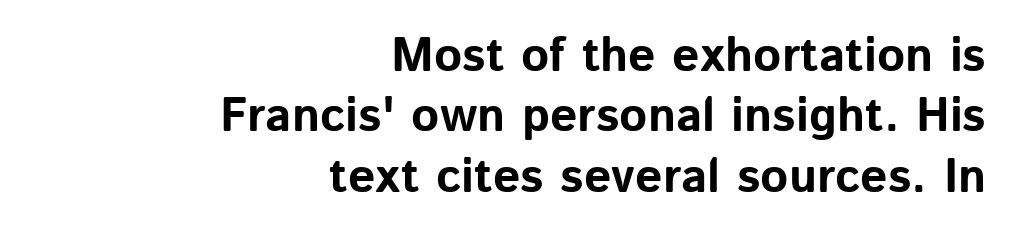
{"serif": "no", "italic": "no", "bold": "yes", "weight": "bold", "width": "normal", "stroke_contrast": "low", "x_height": "medium", "monospaced": "no", "underline": "no", "align": "right", "line_spacing": "normal", "line_spacing_ratio": 1.26, "letter_spacing": "normal", "letter_spacing_em": 0.0, "glyph_px": 48}
